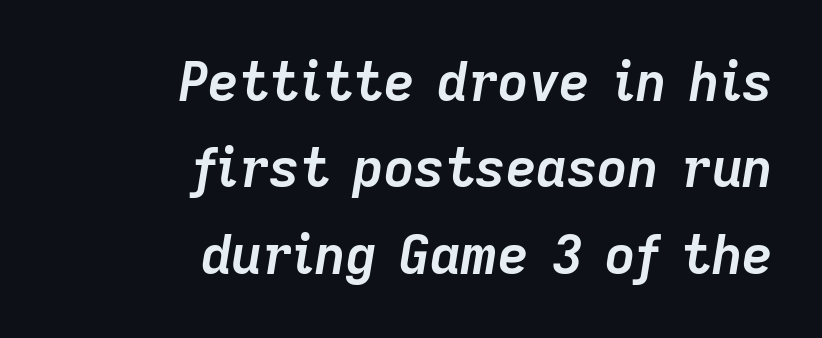
{"italic": "yes", "lean": "right", "slant_degrees": 9, "bold": "yes", "weight": "semibold", "width": "normal", "stroke_contrast": "low", "x_height": "medium", "monospaced": "no", "underline": "no", "align": "right", "line_spacing": "normal", "line_spacing_ratio": 1.63, "letter_spacing": "normal", "letter_spacing_em": 0.0, "glyph_px": 53}
